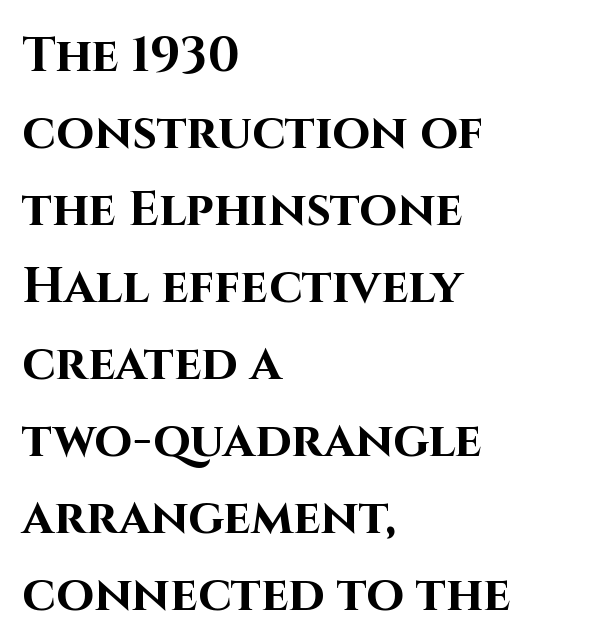
{"serif": "no", "italic": "no", "bold": "yes", "weight": "bold", "width": "normal", "stroke_contrast": "high", "x_height": "large", "monospaced": "no", "underline": "no", "align": "left", "line_spacing": "normal", "line_spacing_ratio": 1.57, "letter_spacing": "normal", "letter_spacing_em": 0.0, "glyph_px": 49}
